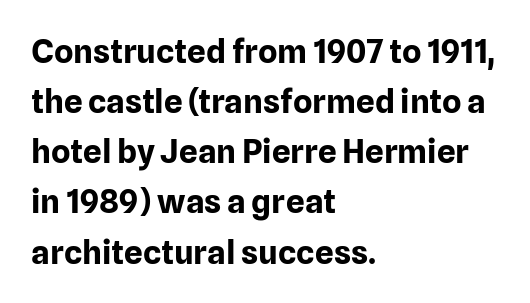
The image shows 33 px bold sans-serif type, upright; set left-aligned, normal line spacing (1.52x), normal letter spacing, not underlined; low stroke contrast and a medium x-height.
